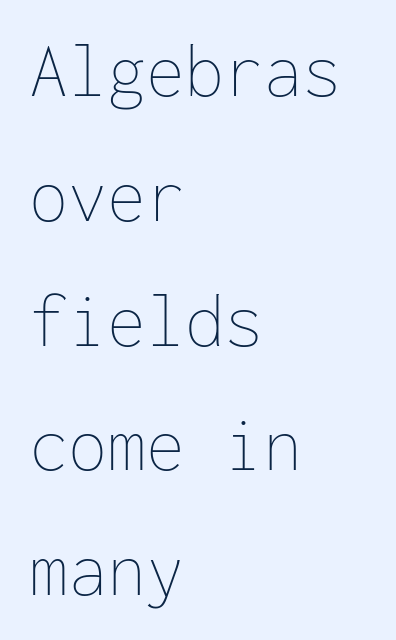
Q: Is the text bold? A: No.
Q: Is the text italic (slanted)? A: No, it is upright.
Q: Is the text underlined? A: No.
Q: How is the paragraph aligned? A: Left-aligned.
Q: Is the spacing between letters normal or unusually wide? A: Normal.
Q: Is the spacing between lines tight, normal or loose? A: Normal.
Q: Width (condensed, normal, or wide)? A: Normal.
Q: Stroke contrast? A: Low.
Q: x-height? A: Medium.
Q: Monospaced? A: Yes.
